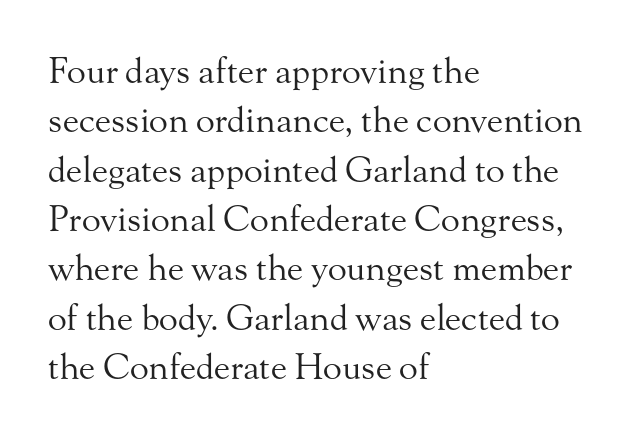
Q: Is the text bold? A: No.
Q: Is the text italic (slanted)? A: No, it is upright.
Q: Is the typeface a serif or a sans-serif typeface? A: Serif.
Q: Is the text underlined? A: No.
Q: How is the paragraph aligned? A: Left-aligned.
Q: Is the spacing between letters normal or unusually wide? A: Normal.
Q: Is the spacing between lines tight, normal or loose? A: Normal.
Q: Width (condensed, normal, or wide)? A: Normal.
Q: Stroke contrast? A: Medium.
Q: x-height? A: Small.
Q: Monospaced? A: No.
